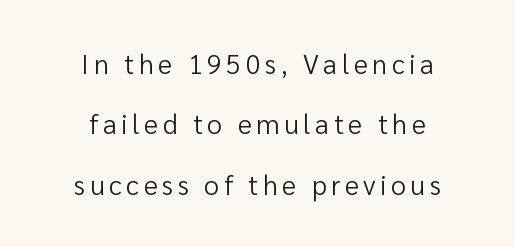
Q: Is the text bold? A: No.
Q: Is the text italic (slanted)? A: No, it is upright.
Q: Is the text underlined? A: No.
Q: How is the paragraph aligned? A: Centered.
Q: Is the spacing between lines tight, normal or loose? A: Loose.
